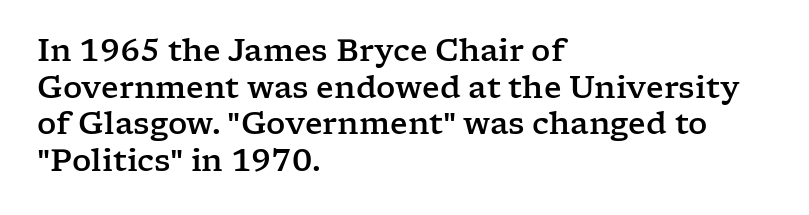
The image shows 30 px wide serif type, upright; set left-aligned, line spacing 1.22x, normal letter spacing, not underlined; low stroke contrast and a medium x-height.
